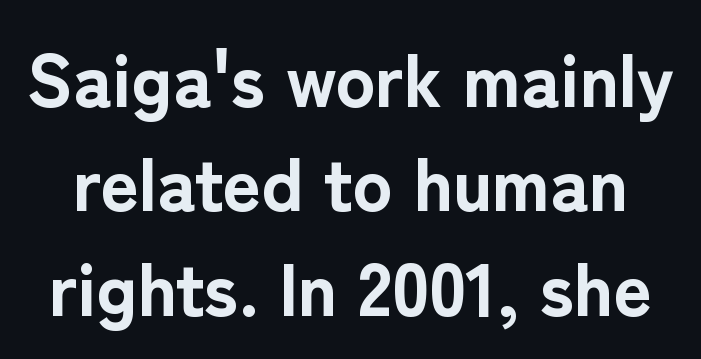
{"serif": "no", "italic": "no", "bold": "yes", "weight": "bold", "width": "normal", "stroke_contrast": "low", "x_height": "medium", "monospaced": "no", "underline": "no", "line_spacing": "normal", "line_spacing_ratio": 1.41, "letter_spacing": "normal", "letter_spacing_em": 0.0, "glyph_px": 74}
